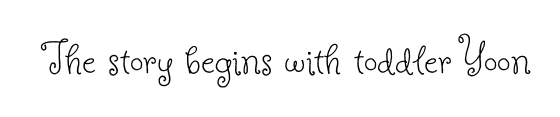
If you drew a line through each stem, it would be perfectly vertical. Honestly, there is no underline to notice here at all. Compared with typical body copy, the letter spacing here is the same. Here the designer chose a conventional face with non-uniform glyph widths. Serif or sans? Serif — the stroke terminals have little feet.
